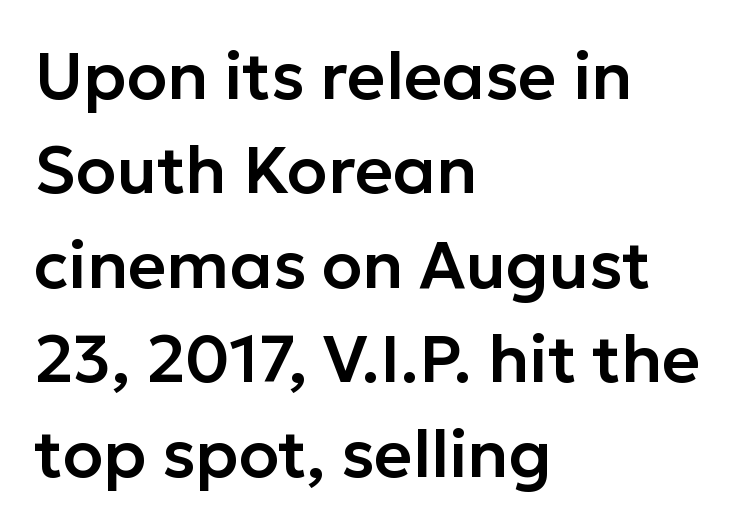
The passage shown is typed in a proportional face where columns would drift. This sample keeps an unexceptional amount of space between lines. It's the straight-up-and-down kind of type. The face used here is rendered with its standard letterfit. Beneath every word, the page is bare.
